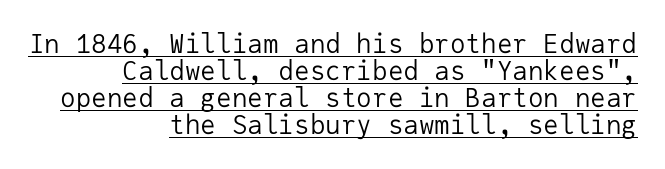
{"italic": "no", "bold": "no", "underline": "yes", "align": "right", "line_spacing": "tight", "line_spacing_ratio": 1.04, "letter_spacing": "normal", "letter_spacing_em": 0.0, "glyph_px": 26}
